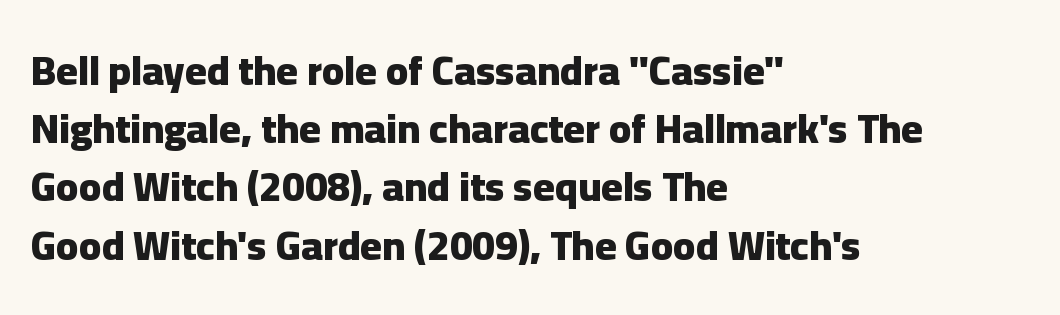
{"serif": "no", "italic": "no", "bold": "yes", "weight": "heavy", "width": "normal", "stroke_contrast": "low", "x_height": "medium", "monospaced": "no", "underline": "no", "align": "left", "line_spacing": "normal", "line_spacing_ratio": 1.42, "letter_spacing": "normal", "letter_spacing_em": 0.0, "glyph_px": 41}
